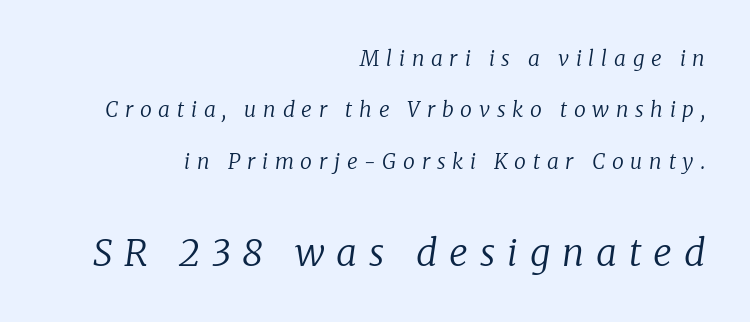
Q: Is the text bold? A: No.
Q: Is the text italic (slanted)? A: Yes, it leans right by about 8 degrees.
Q: Is the typeface a serif or a sans-serif typeface? A: Serif.
Q: Is the text underlined? A: No.
Q: How is the paragraph aligned? A: Right-aligned.
Q: Is the spacing between letters normal or unusually wide? A: Unusually wide.
Q: Is the spacing between lines tight, normal or loose? A: Loose.
Q: Which block of text is set in a larger size, the first (top) or the second (bottom)? A: The second (bottom) one.
Q: Width (condensed, normal, or wide)? A: Normal.
Q: Stroke contrast? A: Low.
Q: x-height? A: Medium.
Q: Monospaced? A: No.
